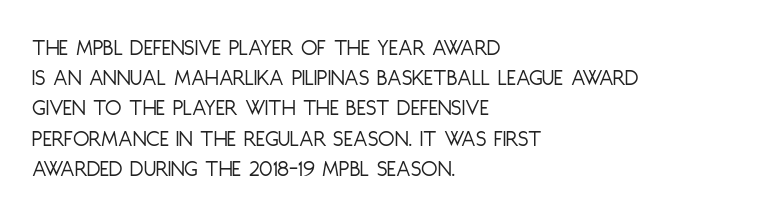
{"italic": "no", "bold": "no", "underline": "no", "align": "left", "line_spacing": "normal", "line_spacing_ratio": 1.26, "letter_spacing": "normal", "letter_spacing_em": 0.0, "glyph_px": 24}
